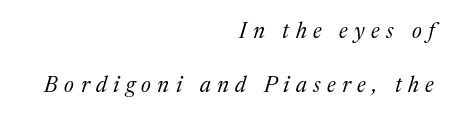
{"italic": "yes", "lean": "right", "slant_degrees": 17, "bold": "no", "underline": "no", "align": "right", "line_spacing": "loose", "line_spacing_ratio": 2.44, "letter_spacing": "wide", "letter_spacing_em": 0.29, "glyph_px": 22}
